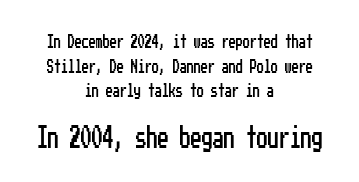
The image shows 22 px text type, upright; set centered, line spacing 1.76x, normal letter spacing, not underlined; the second (bottom) block is 1.57x larger.
